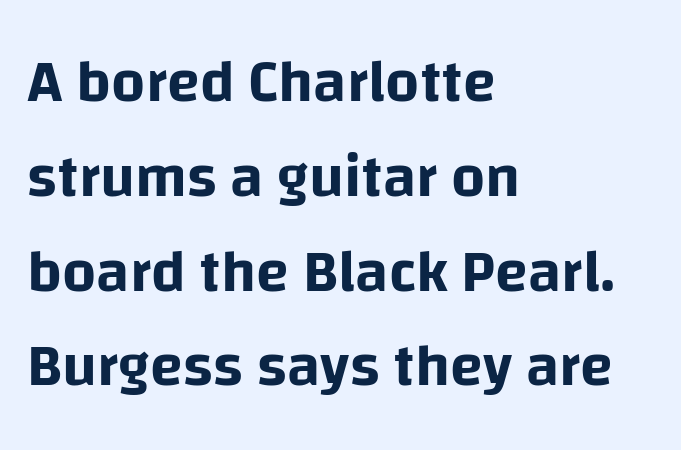
{"serif": "no", "italic": "no", "width": "normal", "stroke_contrast": "low", "x_height": "large", "monospaced": "no", "underline": "no", "align": "left", "line_spacing": "normal", "line_spacing_ratio": 1.58, "letter_spacing": "normal", "letter_spacing_em": 0.0, "glyph_px": 60}
